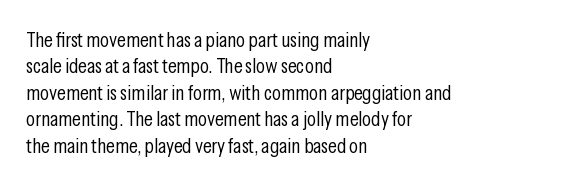
The image shows 21 px text type, upright; set left-aligned, normal line spacing (1.26x), normal letter spacing, not underlined.
